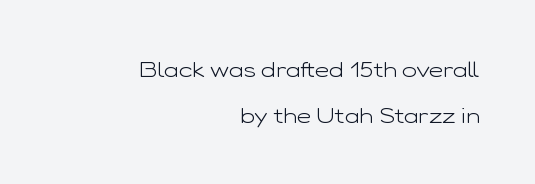
{"italic": "no", "bold": "no", "underline": "no", "align": "right", "line_spacing": "loose", "line_spacing_ratio": 2.08, "letter_spacing": "normal", "letter_spacing_em": 0.0, "glyph_px": 22}
